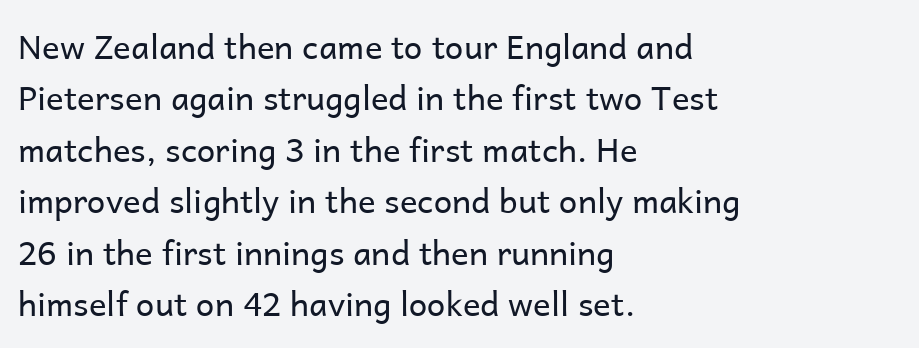
{"serif": "no", "italic": "no", "bold": "no", "weight": "regular", "width": "normal", "stroke_contrast": "low", "x_height": "medium", "monospaced": "no", "underline": "no", "align": "left", "line_spacing": "normal", "line_spacing_ratio": 1.56, "letter_spacing": "normal", "letter_spacing_em": 0.0, "glyph_px": 33}
